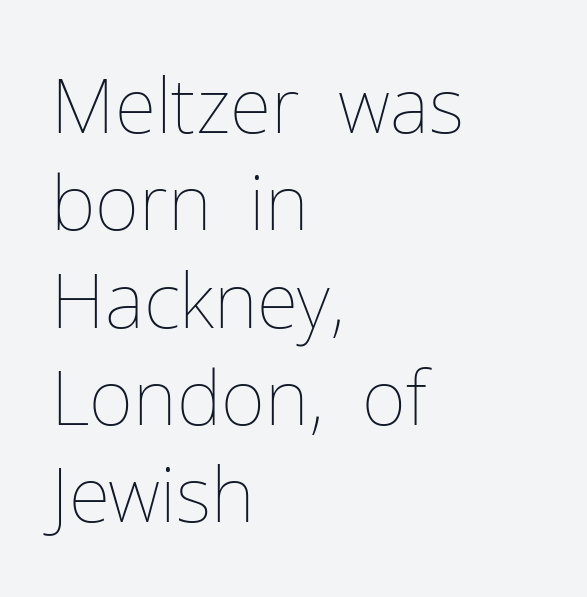
Q: Is the text bold? A: No.
Q: Is the text italic (slanted)? A: No, it is upright.
Q: Is the text underlined? A: No.
Q: How is the paragraph aligned? A: Left-aligned.
Q: Is the spacing between letters normal or unusually wide? A: Normal.
Q: Is the spacing between lines tight, normal or loose? A: Normal.
Q: Width (condensed, normal, or wide)? A: Normal.
Q: Stroke contrast? A: Low.
Q: x-height? A: Medium.
Q: Monospaced? A: No.
